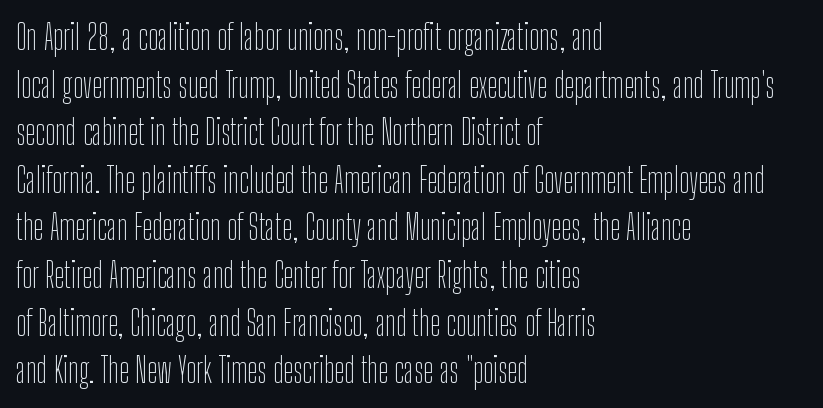
{"serif": "no", "italic": "no", "bold": "no", "weight": "thin", "width": "condensed", "stroke_contrast": "low", "x_height": "medium", "monospaced": "no", "underline": "no", "align": "left", "line_spacing": "normal", "line_spacing_ratio": 1.4, "letter_spacing": "normal", "letter_spacing_em": 0.0, "glyph_px": 34}
